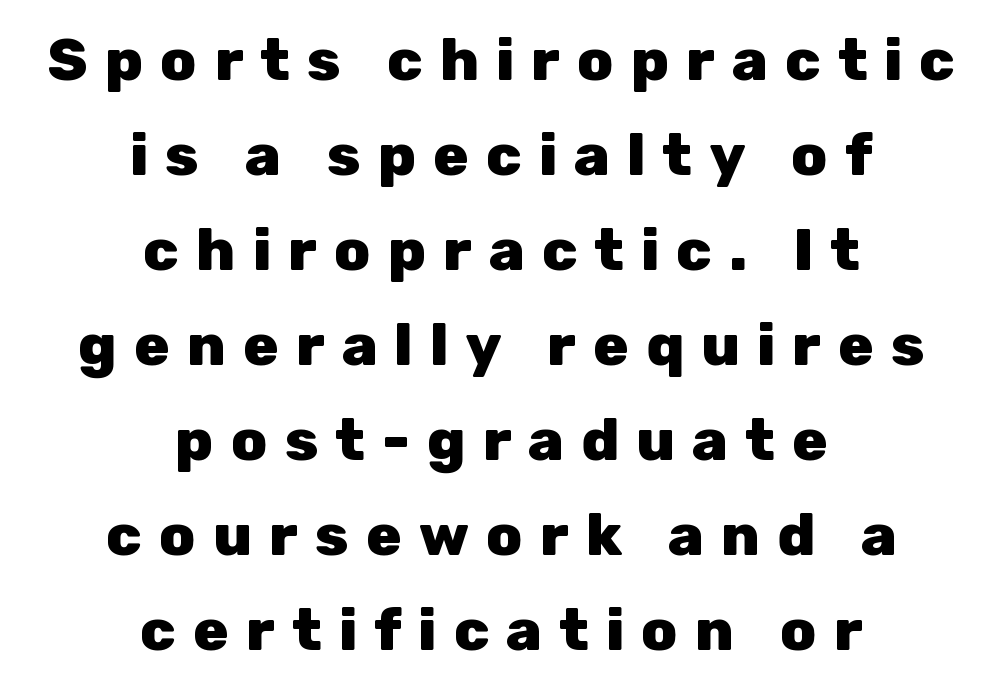
Note: no serifs on the glyphs. The letters stand straight up with perfectly vertical stems. The words here are not underlined. The rag falls on both sides of this text block equally. Looks like regular typesetting: each glyph gets only the width it needs.
